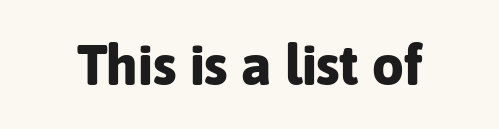
These lines carry a lot of weight — the face is fully bold. Plain, unruled lines of type. Spacing between characters is what you'd get straight out of the box. Style check: upright. These lines are rendered in a variable-pitch font. The typeface chosen for these lines omits serifs.
